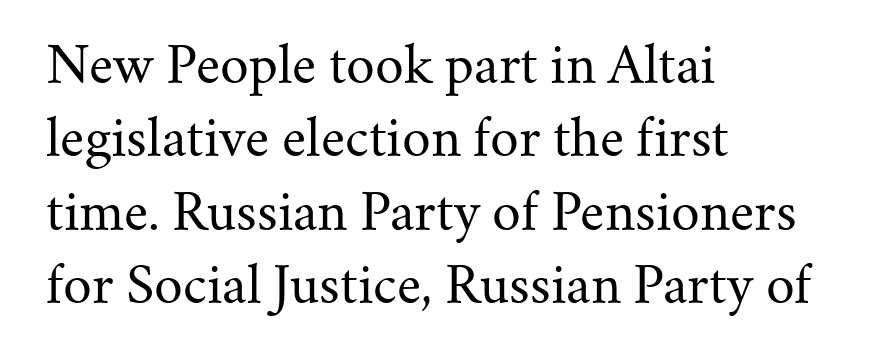
{"serif": "yes", "italic": "no", "bold": "no", "weight": "regular", "width": "normal", "stroke_contrast": "medium", "x_height": "small", "monospaced": "no", "underline": "no", "align": "left", "line_spacing": "normal", "line_spacing_ratio": 1.47, "letter_spacing": "normal", "letter_spacing_em": 0.0, "glyph_px": 50}
